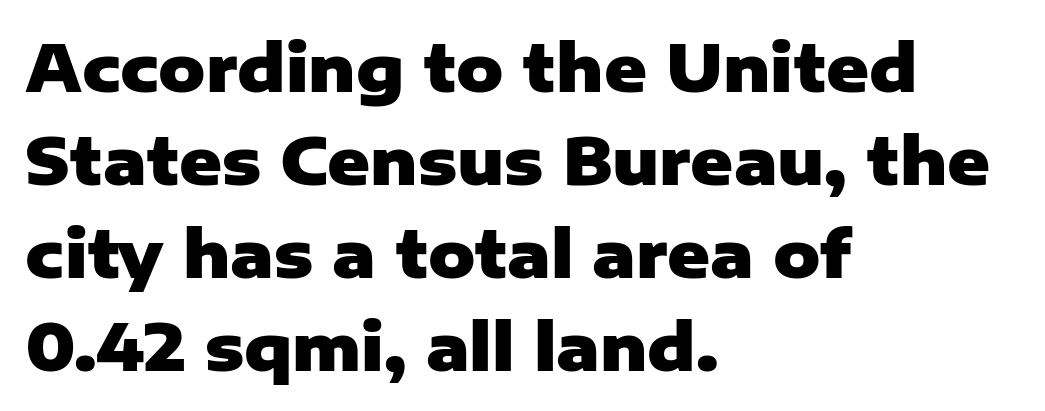
Q: Is the text bold? A: Yes.
Q: Is the text italic (slanted)? A: No, it is upright.
Q: Is the typeface a serif or a sans-serif typeface? A: Sans-serif.
Q: Is the text underlined? A: No.
Q: How is the paragraph aligned? A: Left-aligned.
Q: Is the spacing between letters normal or unusually wide? A: Normal.
Q: Is the spacing between lines tight, normal or loose? A: Normal.
Q: Width (condensed, normal, or wide)? A: Normal.
Q: Stroke contrast? A: Low.
Q: x-height? A: Medium.
Q: Monospaced? A: No.
